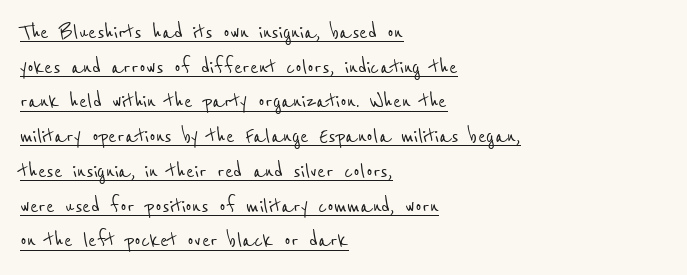
What's the leading like? Ordinary, nothing unusual. How are the letters spaced? Ordinarily, with no added tracking. Horizontally, the lines are justified to the leading edge only. This sample carries an underscore along the baseline area.
